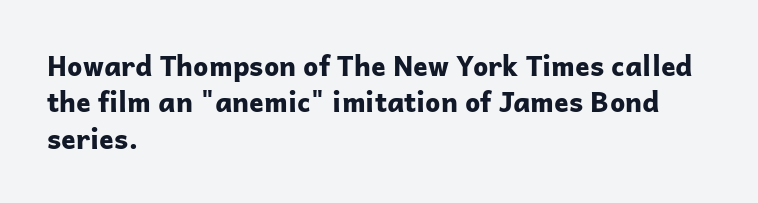
The image shows 27 px bold type, upright; set left-aligned, normal line spacing (1.35x), normal letter spacing, not underlined.
